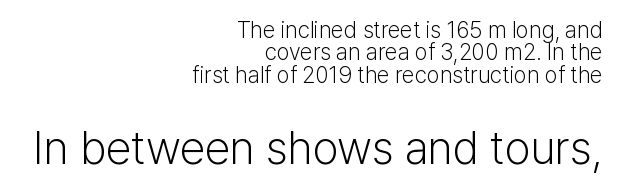
{"serif": "no", "italic": "no", "bold": "no", "weight": "light", "width": "normal", "stroke_contrast": "low", "x_height": "medium", "monospaced": "no", "underline": "no", "align": "right", "line_spacing": "tight", "line_spacing_ratio": 0.97, "letter_spacing": "normal", "letter_spacing_em": 0.0, "larger_block": "second", "size_ratio": 2.0, "glyph_px": 46}
